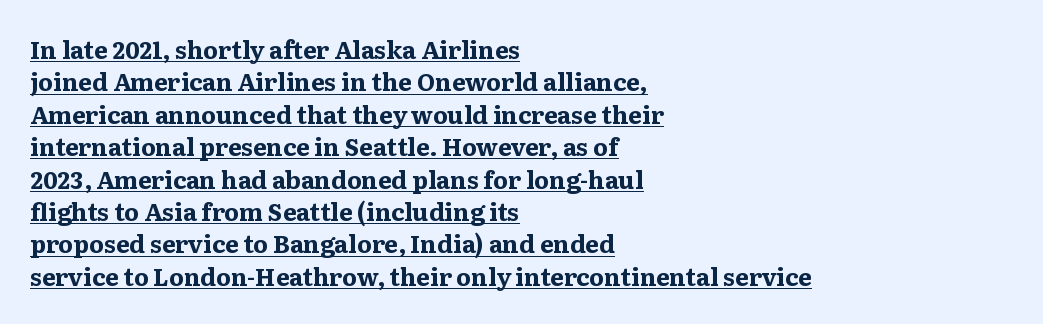
The image shows 24 px bold type, upright; set left-aligned, normal line spacing (1.35x), normal letter spacing, underlined.
